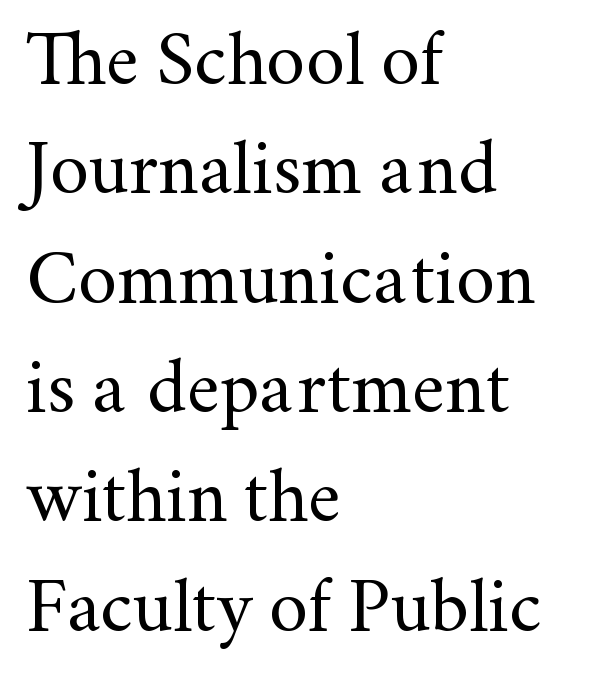
Q: Is the text bold? A: No.
Q: Is the text italic (slanted)? A: No, it is upright.
Q: Is the typeface a serif or a sans-serif typeface? A: Serif.
Q: Is the text underlined? A: No.
Q: How is the paragraph aligned? A: Left-aligned.
Q: Is the spacing between letters normal or unusually wide? A: Normal.
Q: Is the spacing between lines tight, normal or loose? A: Normal.
Q: Width (condensed, normal, or wide)? A: Normal.
Q: Stroke contrast? A: Medium.
Q: x-height? A: Small.
Q: Monospaced? A: No.
